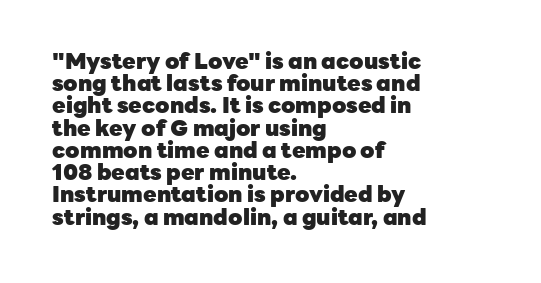
Only glyphs here, with clear space below each row. This rendering leaves character spacing at its baseline value. The lettering stays uniformly vertical, giving the passage a roman look. Honestly, the rows look squashed on top of each other. The sample has been set heavy, in full bold.
